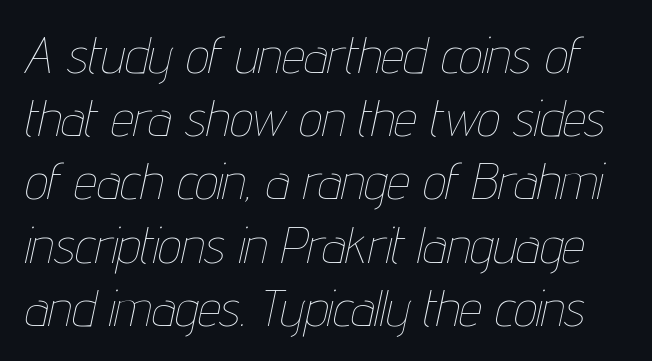
The image shows 51 px thin, condensed type, italic (leaning right); set line spacing 1.24x, normal letter spacing, not underlined; low stroke contrast and a medium x-height.
